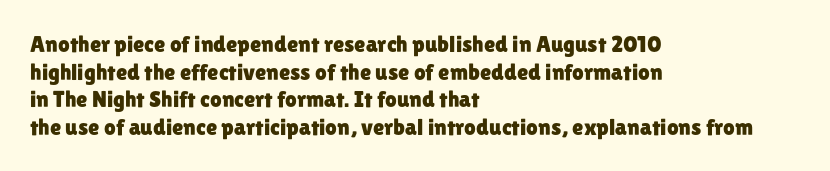
The line texture is even and compact thanks to regular tracking. These lines stack with their left ends in a neat column. The lettering stays uniformly vertical, giving the passage a roman look. Check the space under the baseline: it is left empty.
